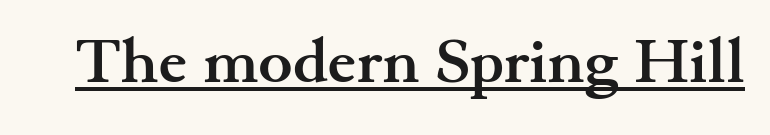
The image shows 64 px semibold, wide serif type, upright; set normal letter spacing, underlined; medium stroke contrast and a small x-height.
